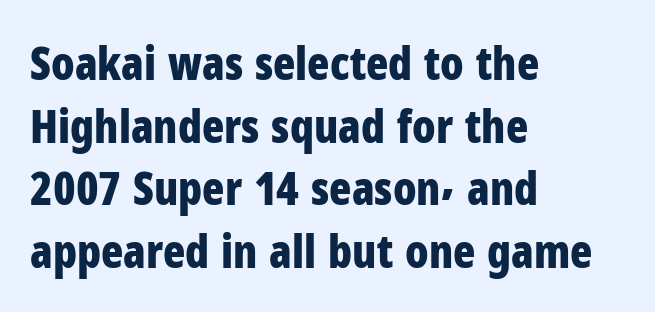
The image shows 46 px bold, condensed sans-serif type, upright; set left-aligned, normal line spacing (1.36x), normal letter spacing, not underlined; low stroke contrast and a medium x-height.
